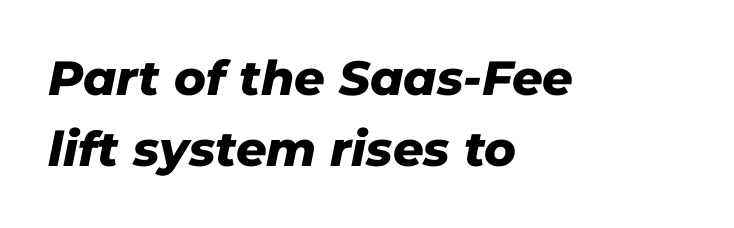
Line starts are locked; line ends wander. Character widths vary here, with narrow letters taking less room than wide ones. Style check: oblique. This rendering leaves character spacing at its baseline value. This sample keeps an unexceptional amount of space between lines. Descender tails drop into unmarked territory.
